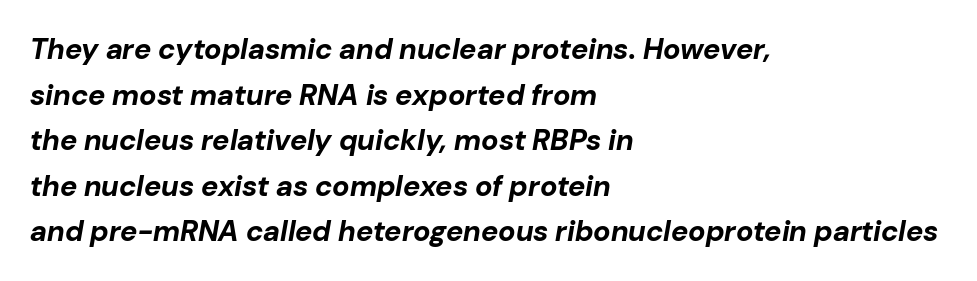
{"italic": "yes", "lean": "right", "slant_degrees": 10, "bold": "yes", "weight": "bold", "width": "normal", "stroke_contrast": "low", "x_height": "medium", "monospaced": "no", "underline": "no", "align": "left", "line_spacing": "normal", "line_spacing_ratio": 1.57, "letter_spacing": "normal", "letter_spacing_em": 0.0, "glyph_px": 29}
